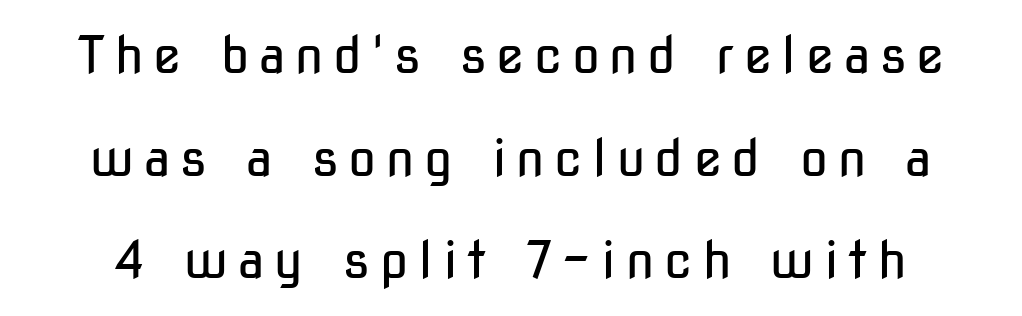
The image shows 51 px regular-weight, condensed sans-serif type, upright; set loose line spacing (2.01x), not underlined; low stroke contrast and a medium x-height.
